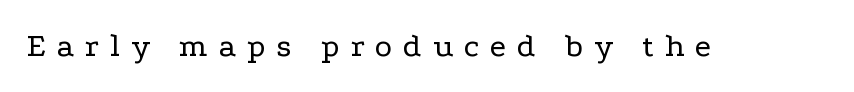
{"serif": "yes", "italic": "no", "bold": "no", "weight": "regular", "width": "wide", "stroke_contrast": "low", "x_height": "medium", "monospaced": "no", "underline": "no", "letter_spacing": "wide", "letter_spacing_em": 0.33, "glyph_px": 33}
